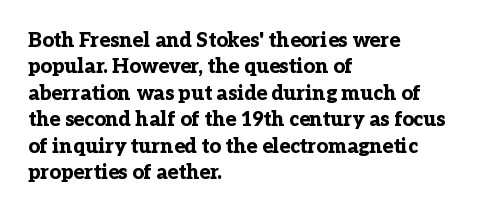
{"italic": "no", "bold": "yes", "underline": "no", "align": "left", "line_spacing": "normal", "line_spacing_ratio": 1.32, "letter_spacing": "normal", "letter_spacing_em": 0.0, "glyph_px": 20}
